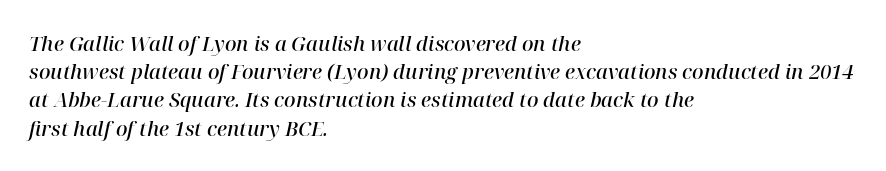
Q: Is the text bold? A: Semi-bold.
Q: Is the text italic (slanted)? A: Yes, it leans right by about 12 degrees.
Q: Is the text underlined? A: No.
Q: How is the paragraph aligned? A: Left-aligned.
Q: Is the spacing between letters normal or unusually wide? A: Normal.
Q: Is the spacing between lines tight, normal or loose? A: Normal.
